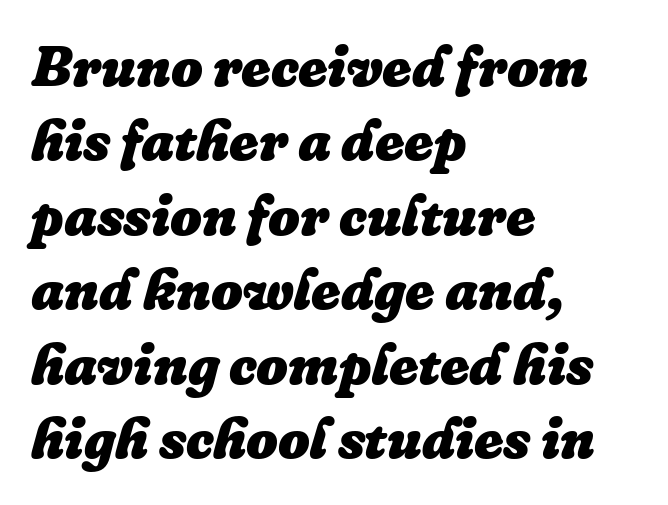
The image shows 56 px heavy type, italic (leaning right); set left-aligned, normal line spacing (1.33x), normal letter spacing, not underlined; low stroke contrast and a medium x-height.
